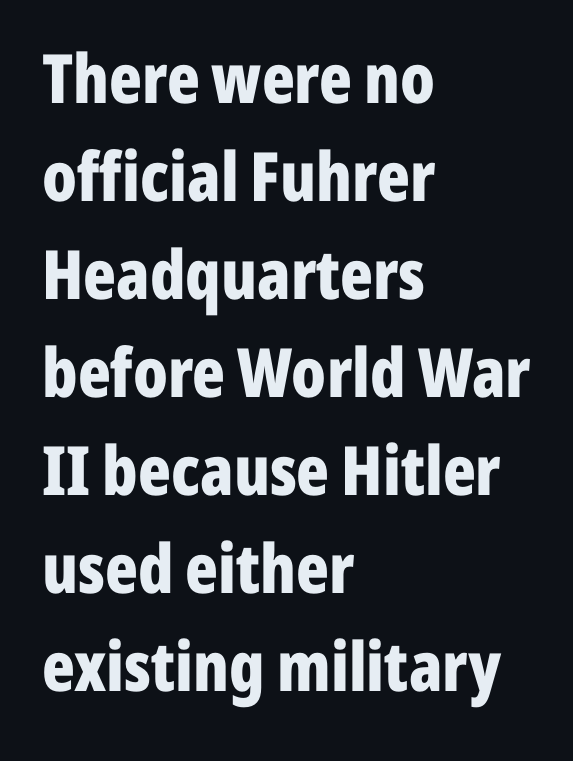
Q: Is the text bold? A: Yes.
Q: Is the text italic (slanted)? A: No, it is upright.
Q: Is the typeface a serif or a sans-serif typeface? A: Sans-serif.
Q: Is the text underlined? A: No.
Q: How is the paragraph aligned? A: Left-aligned.
Q: Is the spacing between letters normal or unusually wide? A: Normal.
Q: Is the spacing between lines tight, normal or loose? A: Normal.
Q: Width (condensed, normal, or wide)? A: Condensed.
Q: Stroke contrast? A: Low.
Q: x-height? A: Medium.
Q: Monospaced? A: No.
